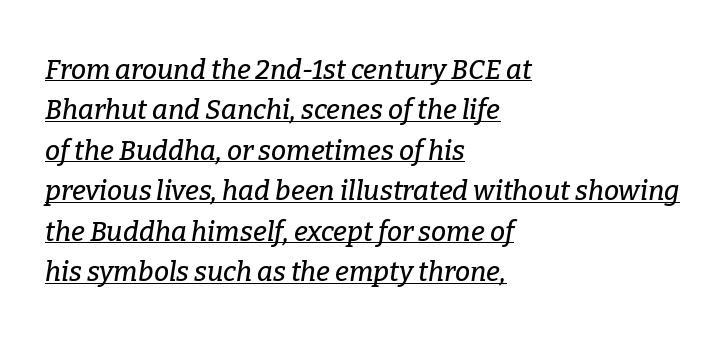
{"italic": "yes", "lean": "right", "slant_degrees": 9, "underline": "yes", "align": "left", "line_spacing": "normal", "line_spacing_ratio": 1.5, "letter_spacing": "normal", "letter_spacing_em": 0.0, "glyph_px": 27}
